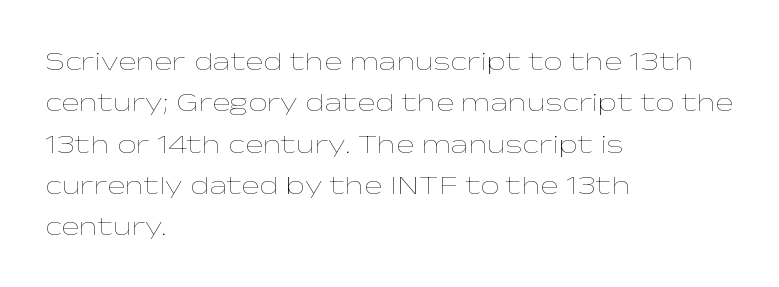
The image shows 27 px text type, upright; set left-aligned, normal line spacing (1.53x), normal letter spacing, not underlined.
